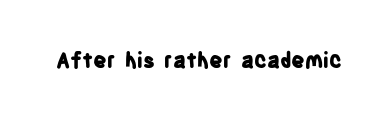
Q: Is the text bold? A: Yes.
Q: Is the text italic (slanted)? A: No, it is upright.
Q: Is the text underlined? A: No.
Q: Is the spacing between letters normal or unusually wide? A: Normal.
